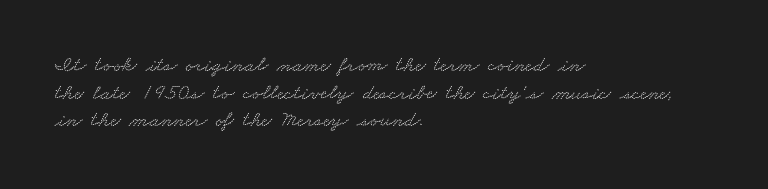
Q: Is the text underlined? A: No.
Q: How is the paragraph aligned? A: Left-aligned.
Q: Is the spacing between letters normal or unusually wide? A: Normal.
Q: Is the spacing between lines tight, normal or loose? A: Normal.
